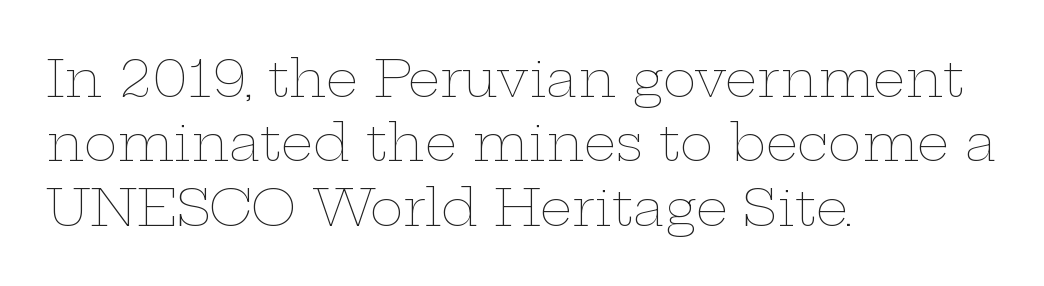
{"italic": "no", "bold": "no", "weight": "thin", "width": "wide", "stroke_contrast": "low", "x_height": "medium", "monospaced": "no", "underline": "no", "align": "left", "line_spacing": "normal", "line_spacing_ratio": 1.26, "letter_spacing": "normal", "letter_spacing_em": 0.0, "glyph_px": 51}
